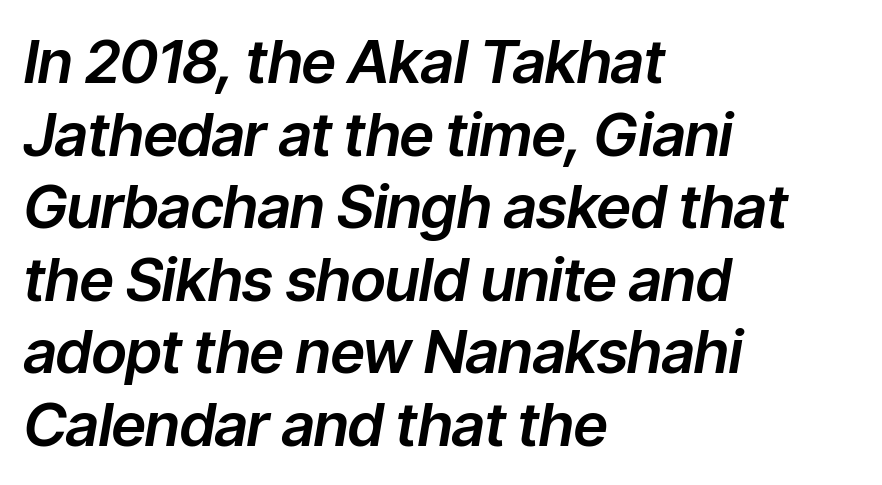
Line beginnings align vertically; line endings do not. Proportional: the letters do not fall into vertical columns. Style check: oblique. No word sits above an underline.
